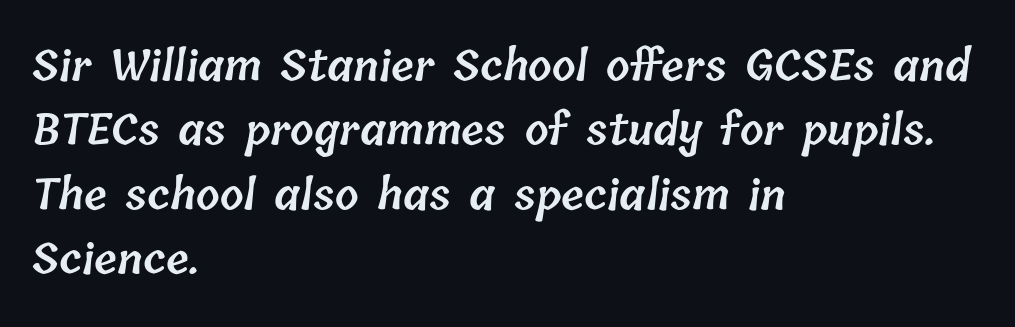
{"bold": "semi", "weight": "semibold", "width": "normal", "stroke_contrast": "low", "x_height": "medium", "monospaced": "no", "underline": "no", "align": "left", "line_spacing": "normal", "line_spacing_ratio": 1.53, "letter_spacing": "normal", "letter_spacing_em": 0.0, "glyph_px": 42}
